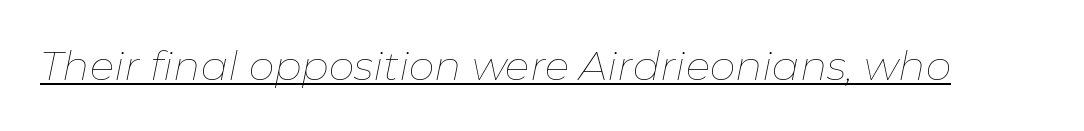
Q: Is the text bold? A: No.
Q: Is the text italic (slanted)? A: Yes, it leans right by about 11 degrees.
Q: Is the text underlined? A: Yes.
Q: Is the spacing between letters normal or unusually wide? A: Normal.
Q: Width (condensed, normal, or wide)? A: Normal.
Q: Stroke contrast? A: Low.
Q: x-height? A: Medium.
Q: Monospaced? A: No.
